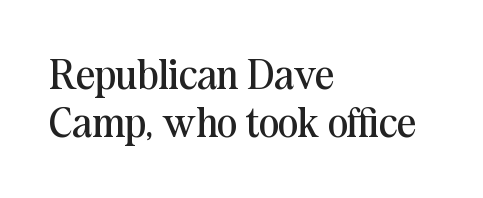
Notice how the stems are strictly vertical — no italics here. Look at the tracking — it's just the regular setting, nothing added. The passage shown is not underscored anywhere. Reading down the block, your eye returns to a fixed left position each line. Is this a heavy cut? Hardly; it is regular or lighter. Looks like regular typesetting: each glyph gets only the width it needs.
